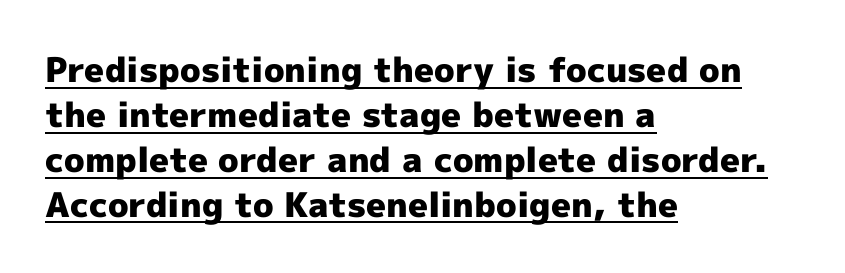
The image shows 34 px heavy sans-serif type, upright; set left-aligned, normal line spacing (1.32x), normal letter spacing, underlined; a medium x-height.
